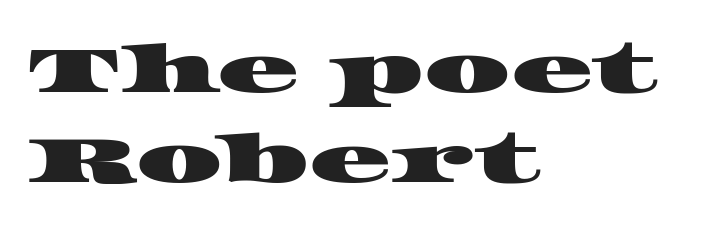
The image shows 68 px wide serif type; set left-aligned, normal line spacing (1.33x), normal letter spacing, not underlined; high stroke contrast and a large x-height.
